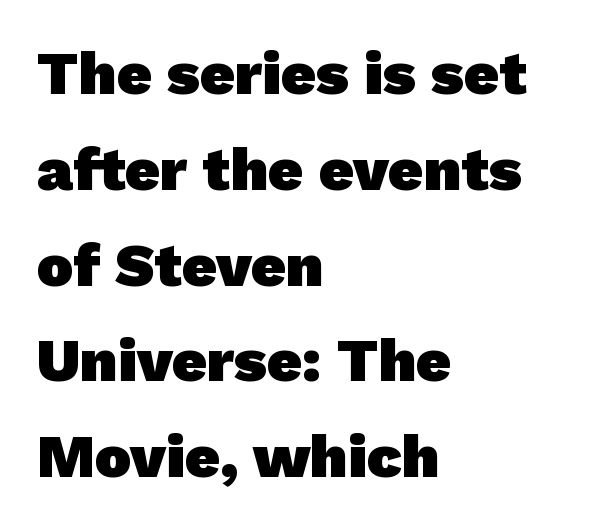
{"serif": "no", "bold": "yes", "weight": "heavy", "width": "normal", "stroke_contrast": "low", "x_height": "medium", "monospaced": "no", "underline": "no", "align": "left", "line_spacing": "normal", "line_spacing_ratio": 1.57, "letter_spacing": "normal", "letter_spacing_em": 0.0, "glyph_px": 61}
